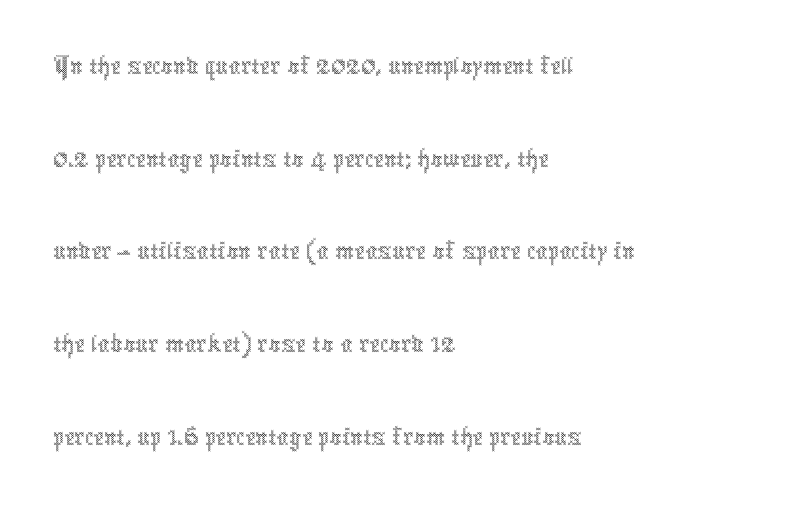
The image shows 59 px thin, condensed type, upright; set left-aligned, normal line spacing (1.57x), normal letter spacing, not underlined; a medium x-height.
